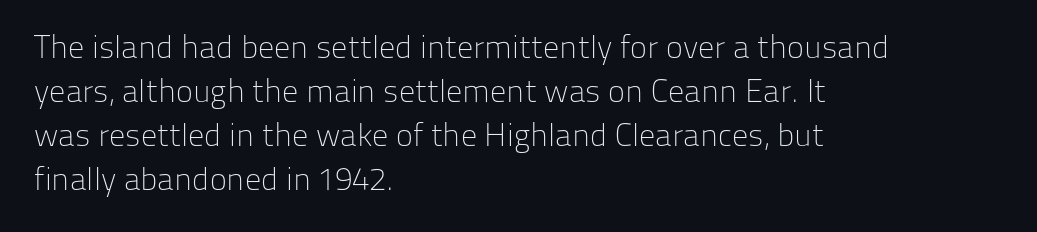
The image shows 32 px light sans-serif type, upright; set left-aligned, normal line spacing (1.37x), normal letter spacing, not underlined; low stroke contrast and a medium x-height.
